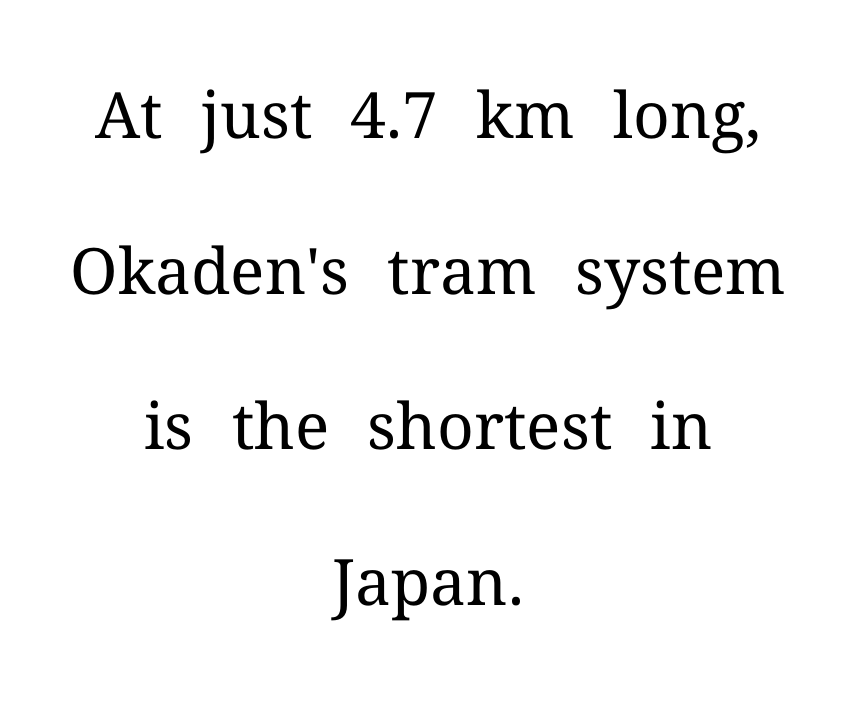
The image shows 64 px regular-weight serif type, upright; set centered, loose line spacing (2.43x), normal letter spacing, not underlined; medium stroke contrast and a medium x-height.
